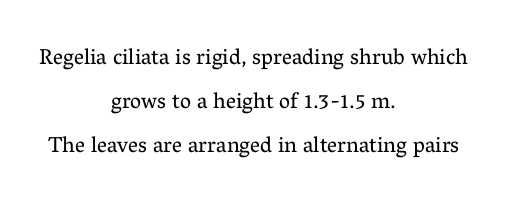
{"italic": "no", "bold": "no", "underline": "no", "align": "center", "line_spacing": "loose", "line_spacing_ratio": 2.0, "letter_spacing": "normal", "letter_spacing_em": 0.0, "glyph_px": 22}
